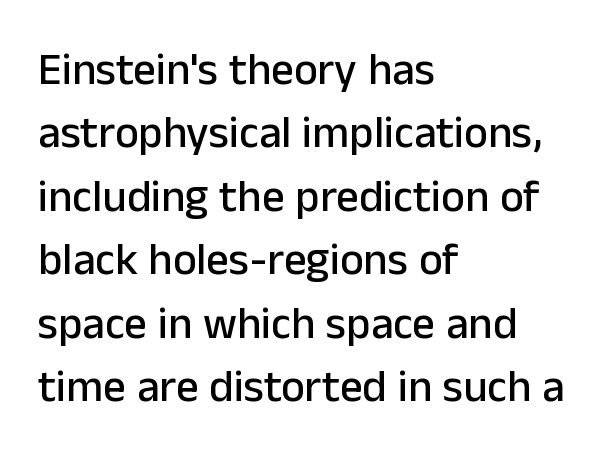
Q: Is the text italic (slanted)? A: No, it is upright.
Q: Is the typeface a serif or a sans-serif typeface? A: Sans-serif.
Q: Is the text underlined? A: No.
Q: How is the paragraph aligned? A: Left-aligned.
Q: Is the spacing between letters normal or unusually wide? A: Normal.
Q: Is the spacing between lines tight, normal or loose? A: Normal.
Q: Width (condensed, normal, or wide)? A: Normal.
Q: Stroke contrast? A: Low.
Q: x-height? A: Medium.
Q: Monospaced? A: No.
